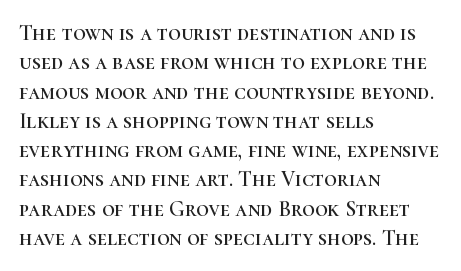
The image shows 22 px text type, upright; set left-aligned, normal line spacing (1.33x), normal letter spacing, not underlined.
